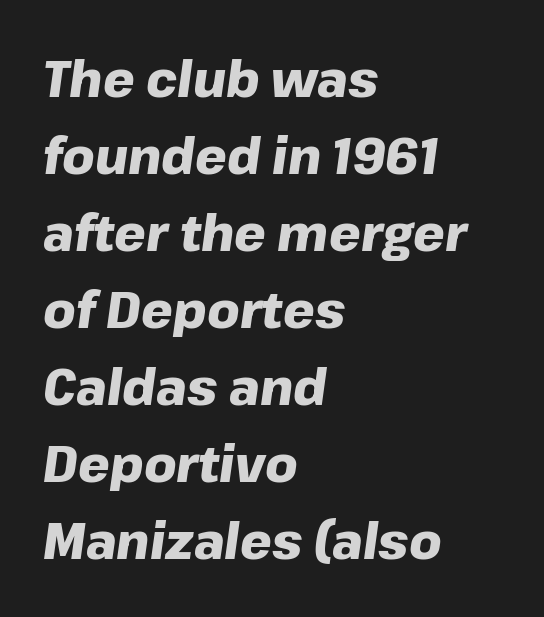
An italicized treatment has been applied to the whole sample. The line-height multiplier appears to be the usual default. This sample uses plain, unmodified letter spacing. Descenders hang freely into open space. Think of a printed novel: that variable character pitch is what you see here. Typesetter's note: full bold, strokes at maximum text heaviness.
